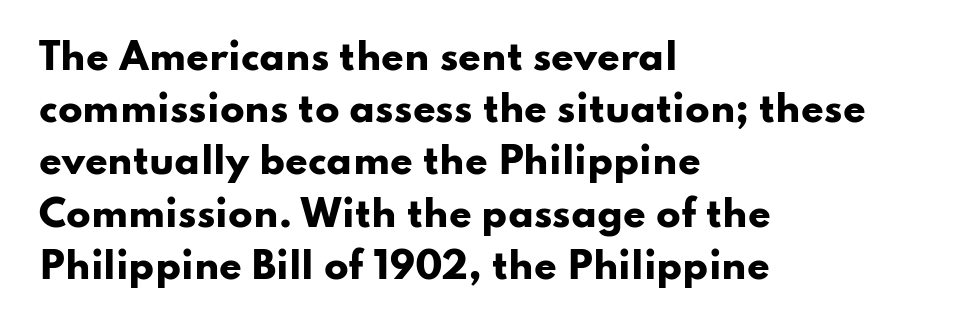
The image shows 36 px heavy, wide sans-serif type, upright; set left-aligned, normal line spacing (1.45x), normal letter spacing, not underlined; low stroke contrast and a small x-height.
